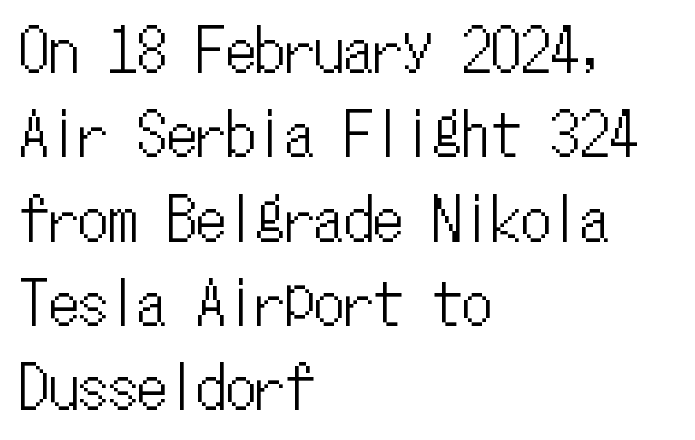
The image shows 59 px condensed type, upright, monospaced; set left-aligned, normal line spacing (1.43x), normal letter spacing, not underlined; low stroke contrast and a medium x-height.
